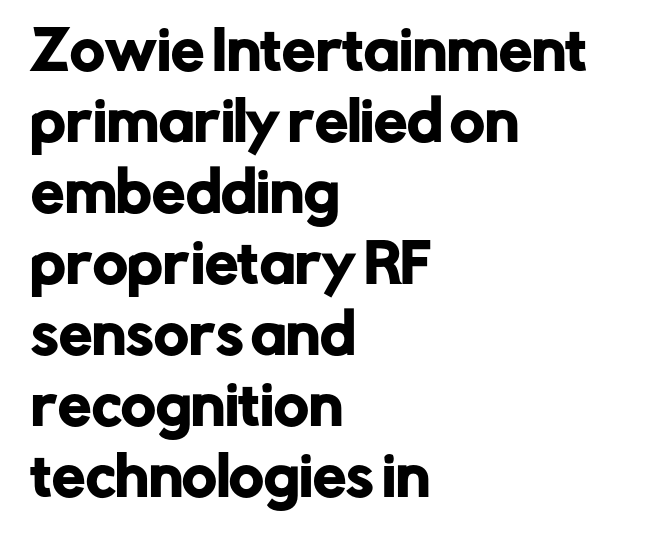
{"serif": "no", "italic": "no", "width": "normal", "stroke_contrast": "low", "x_height": "medium", "monospaced": "no", "underline": "no", "align": "left", "line_spacing": "normal", "line_spacing_ratio": 1.34, "letter_spacing": "normal", "letter_spacing_em": 0.0, "glyph_px": 53}
